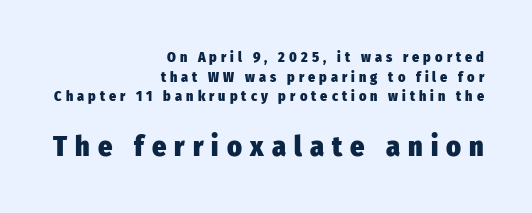
{"serif": "no", "italic": "no", "bold": "yes", "weight": "heavy", "width": "condensed", "stroke_contrast": "low", "x_height": "medium", "monospaced": "no", "underline": "no", "align": "right", "line_spacing": "normal", "line_spacing_ratio": 1.4, "letter_spacing": "wide", "letter_spacing_em": 0.29, "larger_block": "second", "size_ratio": 2.0, "glyph_px": 28}
